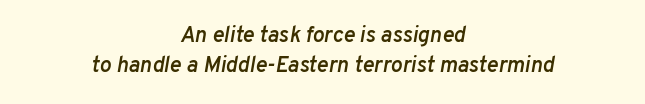
The image shows 22 px text type, italic (leaning right); set centered, normal line spacing (1.37x), normal letter spacing, not underlined.
